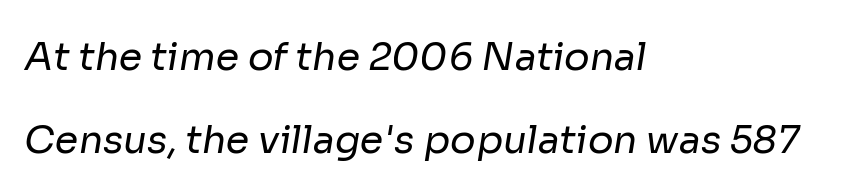
The face used here is rendered with its standard letterfit. Does the type have serifs? No, each stem ends abruptly. Descenders are the only things crossing below the line. Proportional: the letters do not fall into vertical columns. The block of text is sparse from top to bottom, with ample space between rows. The font is comparable to plain body text, perhaps lighter.
